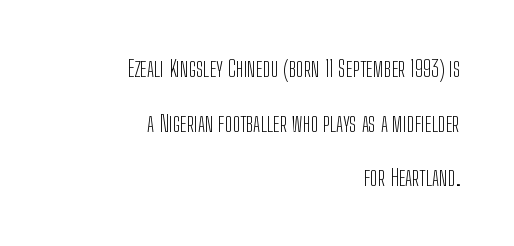
A great deal of white space separates one row of letters from the next. The typesetting does not lean heavy: it is not bold. Does the lettering tilt? It doesn't — this is upright. Where is the straight margin? On the right. Spacing between characters is what you'd get straight out of the box. Underline: absent.
